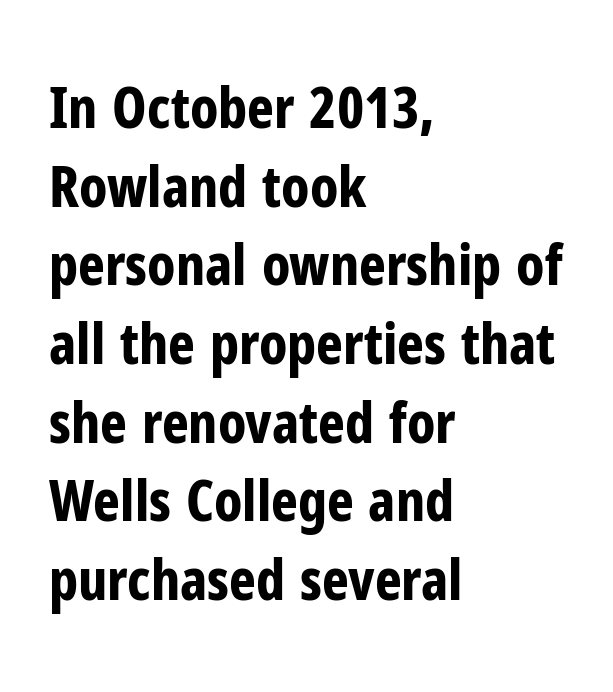
Q: Is the text bold? A: Yes.
Q: Is the text italic (slanted)? A: No, it is upright.
Q: Is the typeface a serif or a sans-serif typeface? A: Sans-serif.
Q: Is the text underlined? A: No.
Q: How is the paragraph aligned? A: Left-aligned.
Q: Is the spacing between letters normal or unusually wide? A: Normal.
Q: Is the spacing between lines tight, normal or loose? A: Normal.
Q: Width (condensed, normal, or wide)? A: Condensed.
Q: Stroke contrast? A: Low.
Q: x-height? A: Medium.
Q: Monospaced? A: No.
